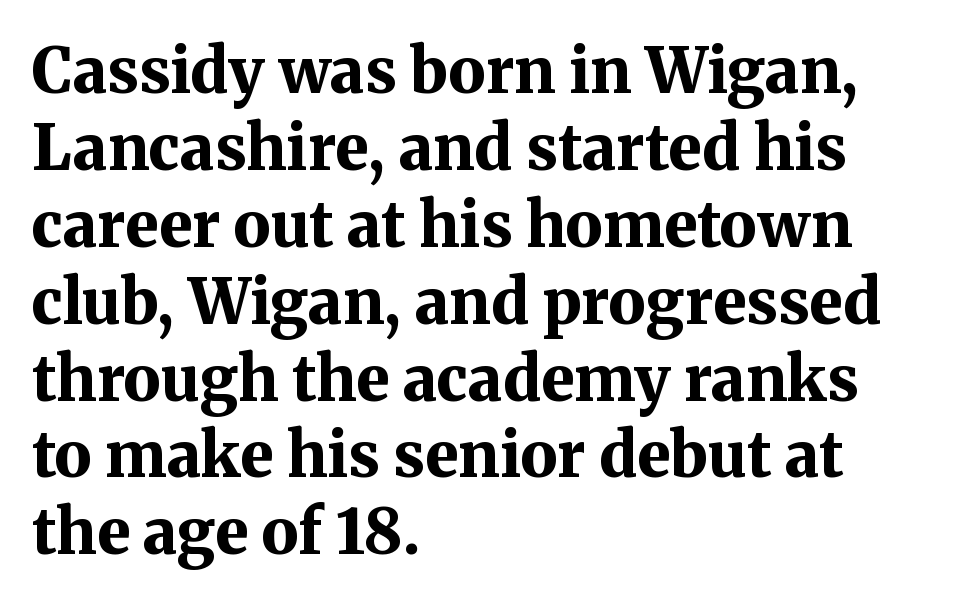
Q: Is the text bold? A: Yes.
Q: Is the text italic (slanted)? A: No, it is upright.
Q: Is the typeface a serif or a sans-serif typeface? A: Serif.
Q: Is the text underlined? A: No.
Q: How is the paragraph aligned? A: Left-aligned.
Q: Is the spacing between letters normal or unusually wide? A: Normal.
Q: Width (condensed, normal, or wide)? A: Normal.
Q: Stroke contrast? A: Medium.
Q: x-height? A: Medium.
Q: Monospaced? A: No.
